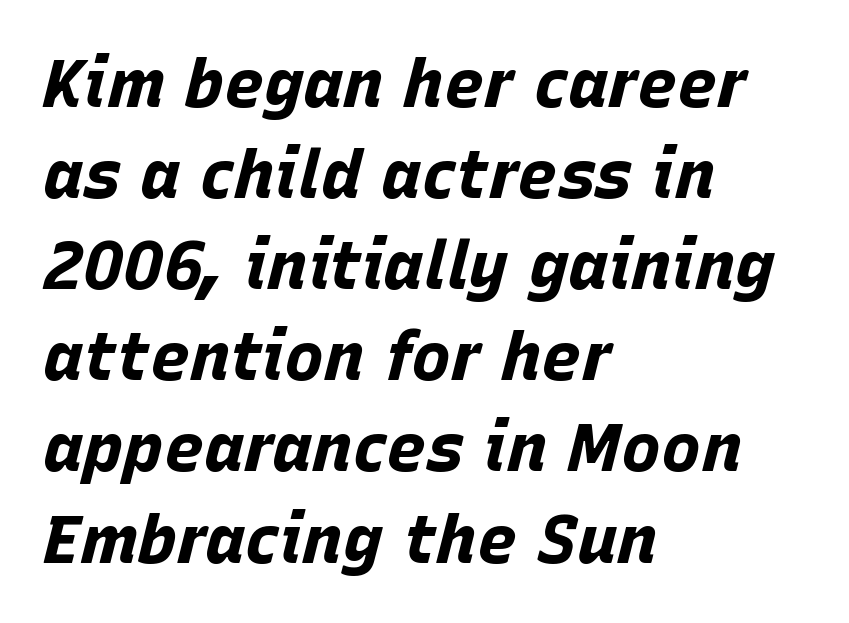
Q: Is the text bold? A: Yes.
Q: Is the text italic (slanted)? A: Yes, it leans right by about 15 degrees.
Q: Is the text underlined? A: No.
Q: How is the paragraph aligned? A: Left-aligned.
Q: Is the spacing between letters normal or unusually wide? A: Normal.
Q: Is the spacing between lines tight, normal or loose? A: Normal.
Q: Width (condensed, normal, or wide)? A: Normal.
Q: Stroke contrast? A: Low.
Q: x-height? A: Large.
Q: Monospaced? A: No.
